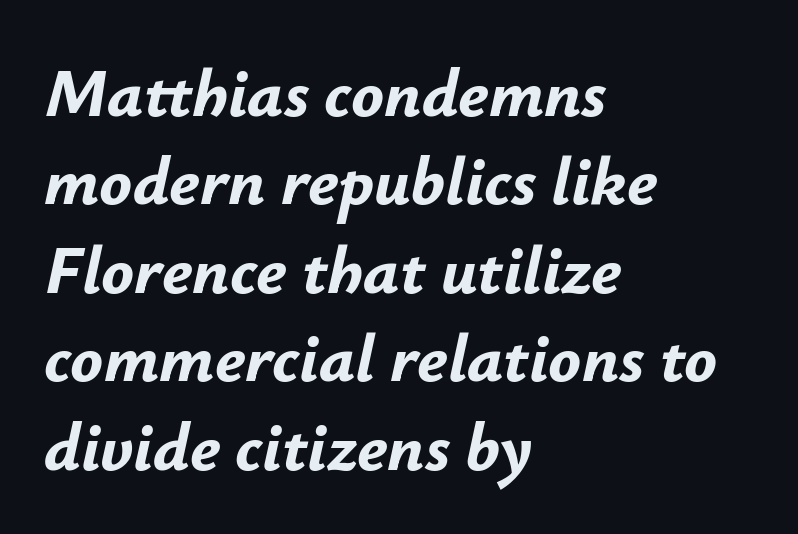
The image shows 68 px bold type, italic (leaning right); set left-aligned, normal line spacing (1.3x), normal letter spacing, not underlined; low stroke contrast and a small x-height.
